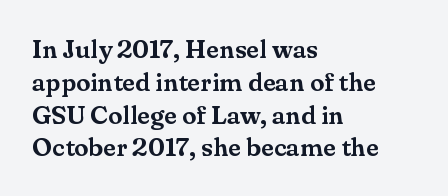
{"italic": "no", "underline": "no", "align": "left", "line_spacing": "normal", "line_spacing_ratio": 1.26, "letter_spacing": "normal", "letter_spacing_em": 0.0, "glyph_px": 26}
